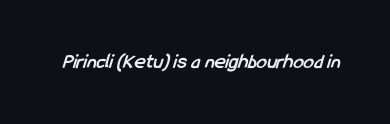
The image shows 21 px bold type; set normal letter spacing, not underlined.
